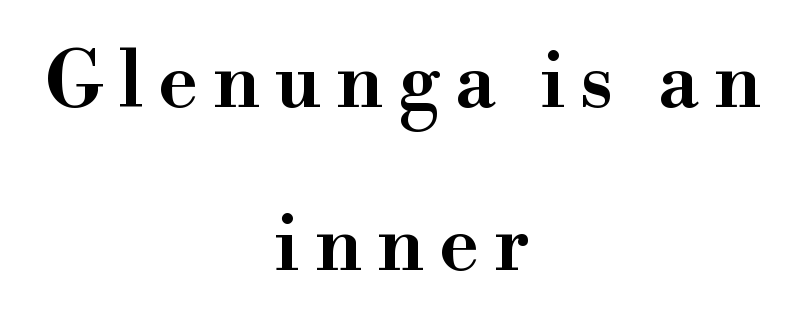
The paragraph shown floats in the horizontal middle. This rendering employs a face with finishing strokes, i.e., a serif. Just letters on the line, the space beneath them empty. The letters advance in unequal steps, a hallmark of proportional type. I'd describe the lettering as semibold — firm but not a full bold.
